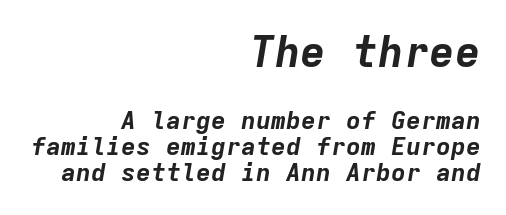
{"italic": "yes", "lean": "right", "slant_degrees": 9, "bold": "yes", "weight": "bold", "width": "normal", "stroke_contrast": "low", "x_height": "medium", "monospaced": "yes", "underline": "no", "align": "right", "line_spacing": "tight", "line_spacing_ratio": 1.04, "letter_spacing": "normal", "letter_spacing_em": 0.0, "larger_block": "first", "size_ratio": 1.72, "glyph_px": 43}
